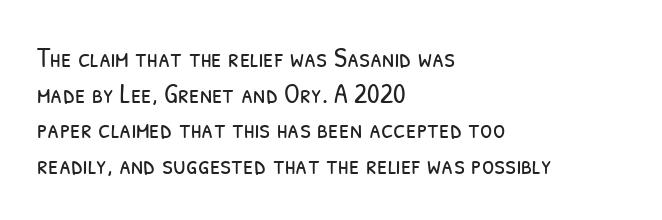
Between one letter and the next there's only the usual sliver of space. Stroke mass is kept to a normal reading level or below. One glance says typical: line gaps are just what's usual. Think of a printed novel: that variable character pitch is what you see here. A clean baseline with only descenders dipping below it. The font family rendered here belongs to the sans-serif group.
